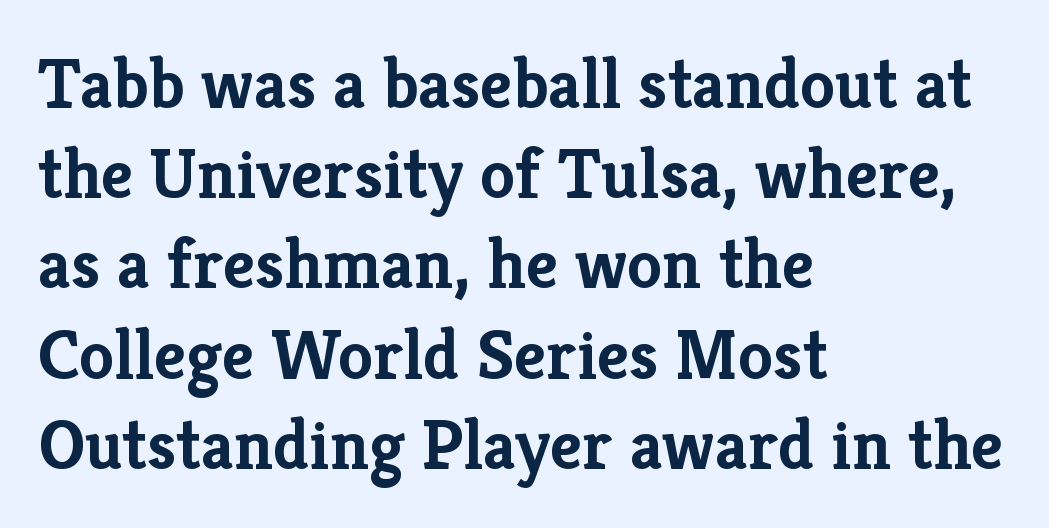
The image shows 71 px semibold serif type, upright; set left-aligned, normal line spacing (1.27x), normal letter spacing, not underlined; low stroke contrast and a medium x-height.
